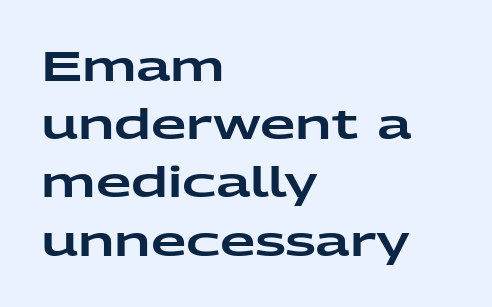
{"serif": "no", "italic": "no", "width": "wide", "stroke_contrast": "low", "x_height": "medium", "monospaced": "no", "underline": "no", "align": "left", "line_spacing": "normal", "line_spacing_ratio": 1.42, "letter_spacing": "normal", "letter_spacing_em": 0.0, "glyph_px": 41}
